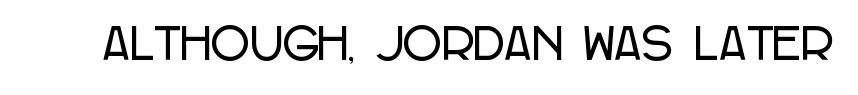
The image shows 42 px condensed sans-serif type, upright; set normal letter spacing, not underlined; low stroke contrast and a large x-height.
